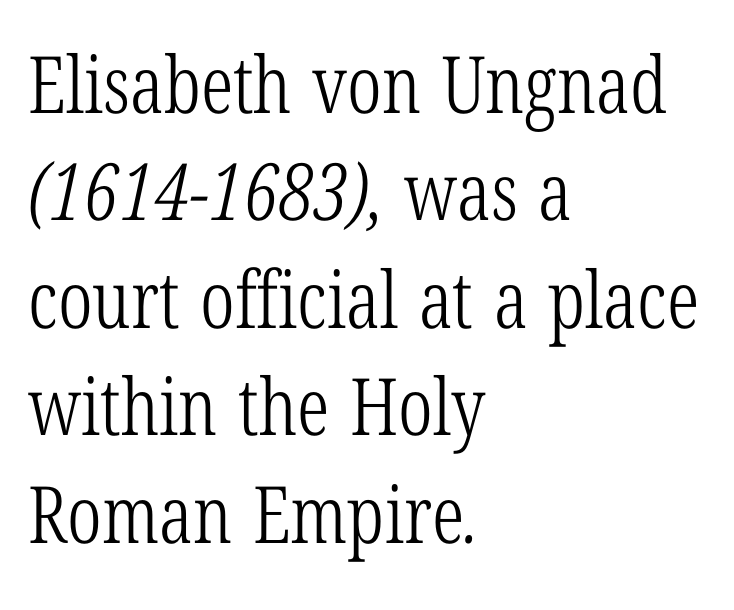
Q: Is the text bold? A: No.
Q: Is the typeface a serif or a sans-serif typeface? A: Serif.
Q: Is the text underlined? A: No.
Q: How is the paragraph aligned? A: Left-aligned.
Q: Is the spacing between letters normal or unusually wide? A: Normal.
Q: Is the spacing between lines tight, normal or loose? A: Normal.
Q: Width (condensed, normal, or wide)? A: Condensed.
Q: Stroke contrast? A: Low.
Q: x-height? A: Medium.
Q: Monospaced? A: No.
